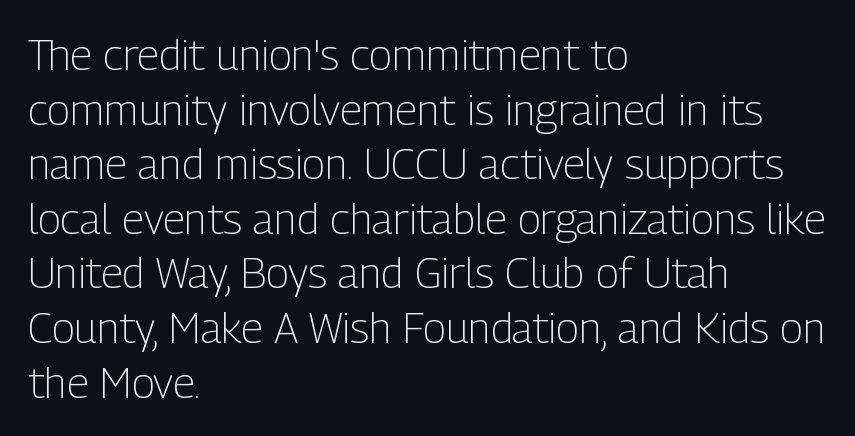
{"serif": "no", "italic": "no", "bold": "no", "weight": "light", "width": "condensed", "stroke_contrast": "low", "x_height": "medium", "monospaced": "no", "underline": "no", "align": "left", "line_spacing": "normal", "line_spacing_ratio": 1.27, "letter_spacing": "normal", "letter_spacing_em": 0.0, "glyph_px": 43}
